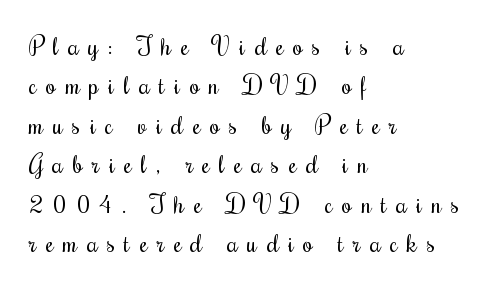
Weight: regular or lighter. A bare baseline throughout the passage. These lines are set flush left with a ragged right edge. Between one letter and the next there's a generous, obvious gap.
